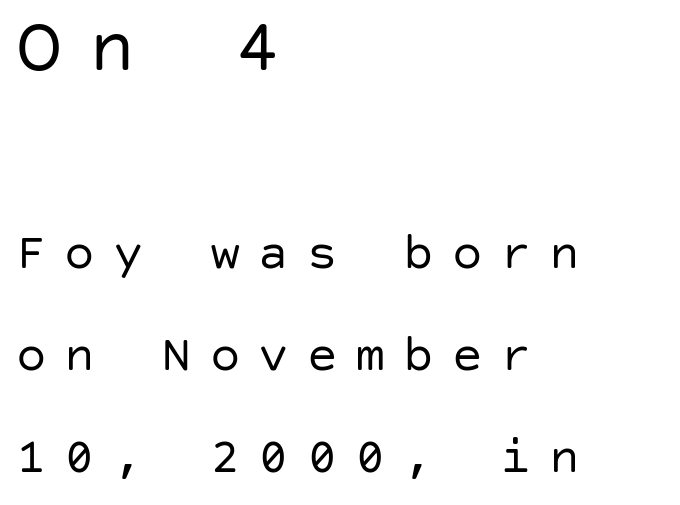
{"serif": "no", "italic": "no", "bold": "no", "weight": "regular", "width": "normal", "stroke_contrast": "low", "x_height": "large", "underline": "no", "align": "left", "line_spacing": "loose", "line_spacing_ratio": 2.0, "letter_spacing": "wide", "letter_spacing_em": 0.35, "larger_block": "first", "size_ratio": 1.51, "glyph_px": 77}
